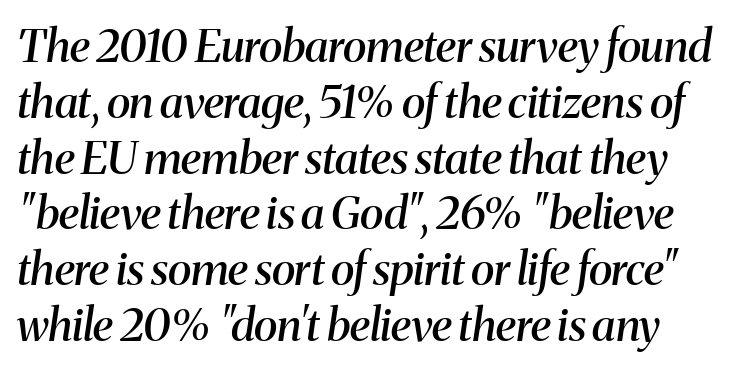
Character widths vary here, with narrow letters taking less room than wide ones. In terms of weight, the rendering is demibold, just under bold. If you drew a line through each stem, it would be angled. Characters follow at the spacing the type designer built in. The baseline area is clear. Classification — serif.
